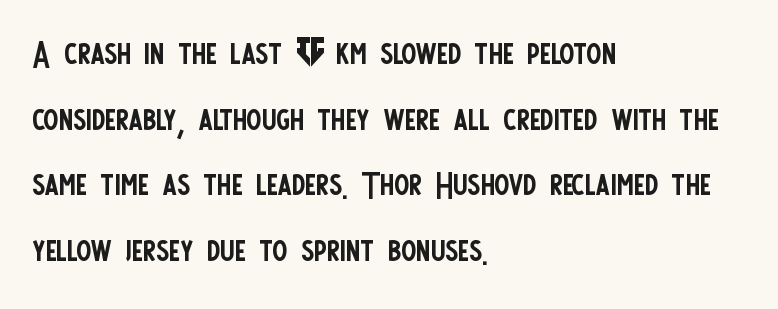
Nothing heavy about these letters — not bold at all. Default kerning and tracking; the words read as compact shapes. Nope, not italic — everything's standing straight. A sans-serif font was chosen for this passage. Regarding leading, the lines here are spaced in the standard way.
